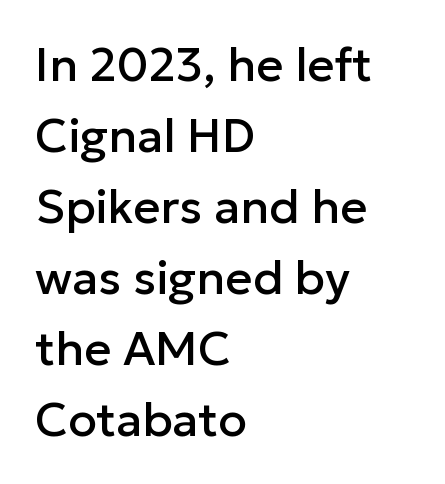
The image shows 47 px sans-serif type, upright; set left-aligned, normal line spacing (1.51x), normal letter spacing, not underlined; low stroke contrast and a medium x-height.
